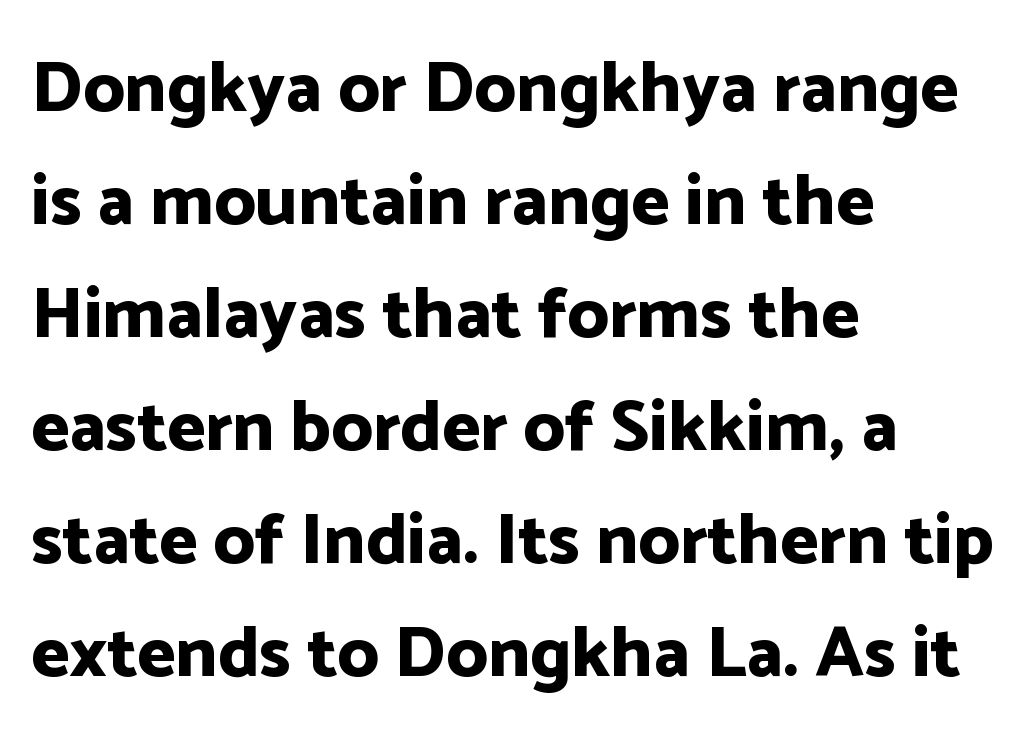
The image shows 72 px bold sans-serif type, upright; set left-aligned, normal line spacing (1.57x), normal letter spacing, not underlined; low stroke contrast and a medium x-height.
